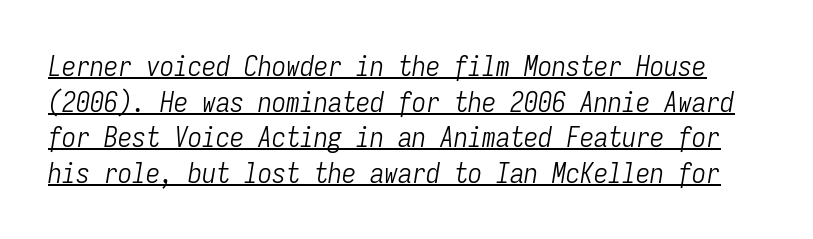
Honestly, the letter spacing is just normal — you wouldn't notice it. Characters are canted at an angle relative to the baseline's perpendicular. Summary of vertical rhythm: regular, with standard interline spacing. The rendering uses typewriter-style spacing with identical character cells.
